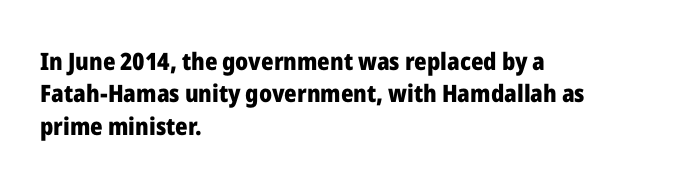
Whoever set this chose a conventional vertical rhythm. Emphasis by weight is at full strength: bold. The setting favours the left margin, as ordinary paragraphs usually do. Glance below the letters and you will spot only blank space. Rendered with straight, roman letterforms.
